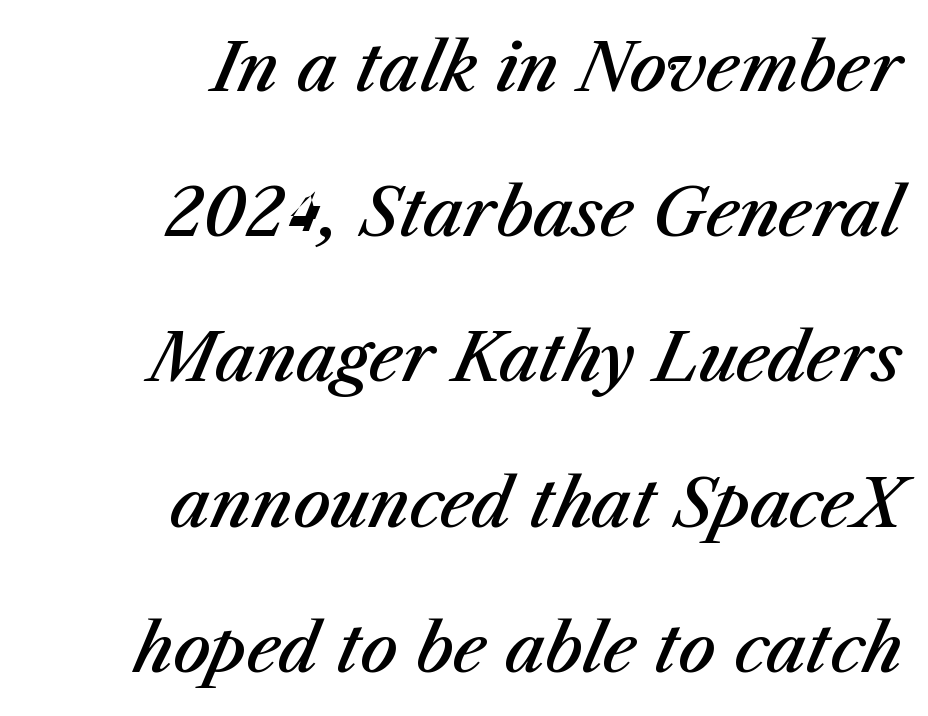
The tracking reads as untouched default to a designer's eye. Summary of weight: moderately heavy, a semibold. Descender tails drop into unmarked territory. A great deal of white space separates one row of letters from the next. The text carries the slant typical of an italic or oblique font.
